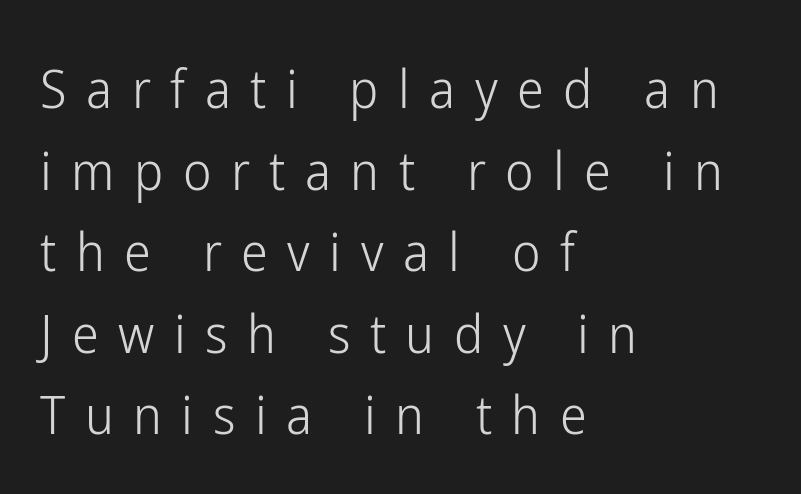
Rows of type keep a routine distance in the vertical direction. Character widths vary here, with narrow letters taking less room than wide ones. The strip under each line holds only bare page. You can tell it's not italic because the verticals are truly vertical.
